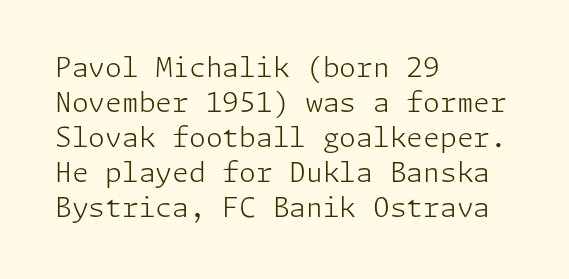
Q: Is the text bold? A: No.
Q: Is the text italic (slanted)? A: No, it is upright.
Q: Is the text underlined? A: No.
Q: How is the paragraph aligned? A: Left-aligned.
Q: Is the spacing between letters normal or unusually wide? A: Normal.
Q: Is the spacing between lines tight, normal or loose? A: Normal.
